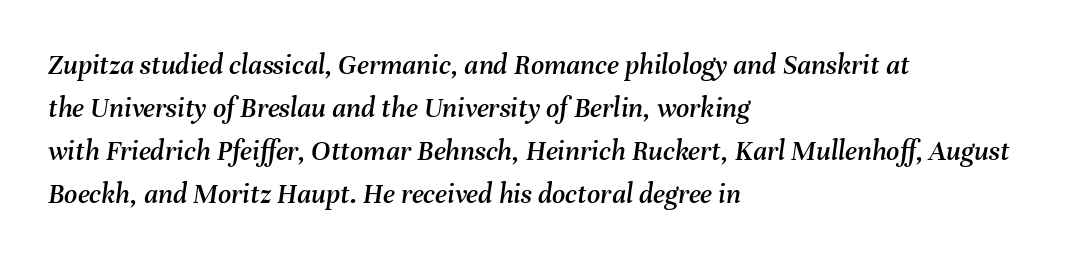
The image shows 29 px text type, italic (leaning right); set left-aligned, normal line spacing (1.48x), normal letter spacing, not underlined; medium stroke contrast and a medium x-height.
